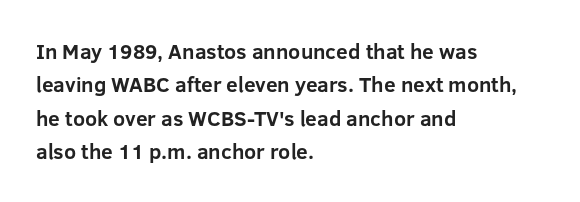
{"italic": "no", "bold": "yes", "underline": "no", "align": "left", "line_spacing": "normal", "line_spacing_ratio": 1.59, "letter_spacing": "normal", "letter_spacing_em": 0.0, "glyph_px": 21}
